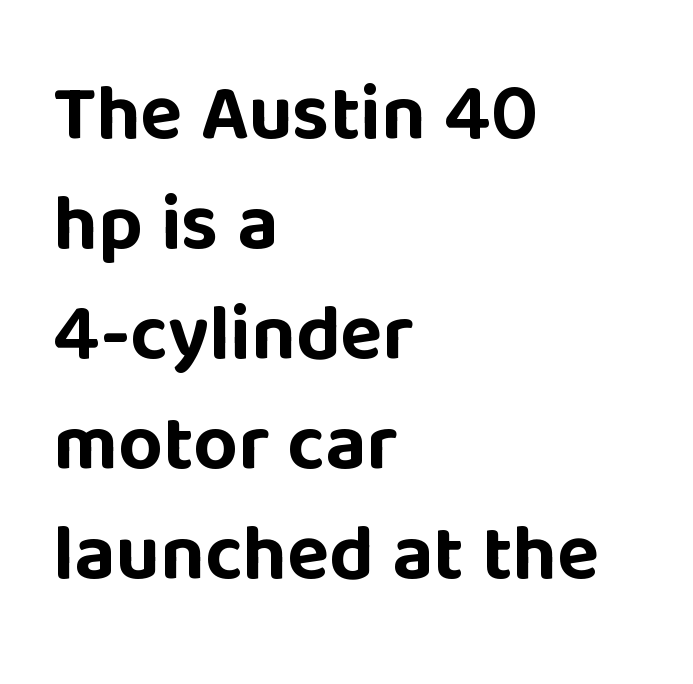
{"serif": "no", "italic": "no", "bold": "yes", "weight": "bold", "width": "normal", "stroke_contrast": "low", "x_height": "large", "monospaced": "no", "underline": "no", "align": "left", "line_spacing": "normal", "line_spacing_ratio": 1.41, "letter_spacing": "normal", "letter_spacing_em": 0.0, "glyph_px": 78}
